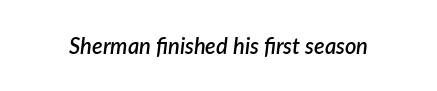
These lines carry some extra weight — a demibold, not a full bold. Honestly, the letter spacing is just normal — you wouldn't notice it. The whole block is typeset with a tilt. Quick note: underline off.
